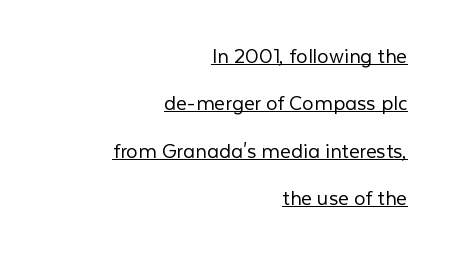
The letterforms sit at book weight or below. Looks like someone drew a line under every word here. You could fit nearly another row in the gap between these rows. The typography opts for an upright posture over an oblique one.
